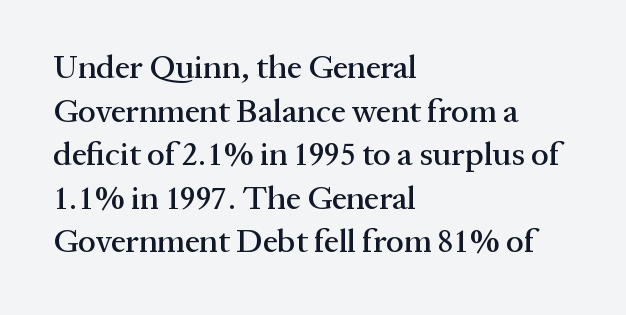
Does the lettering tilt? It doesn't — this is upright. Unlike a clean sans, this face finishes its strokes with serifs. Descenders are the only things crossing below the line. Does extra space separate the letters? No, they use regular spacing. The line-height multiplier appears to be the usual default.
